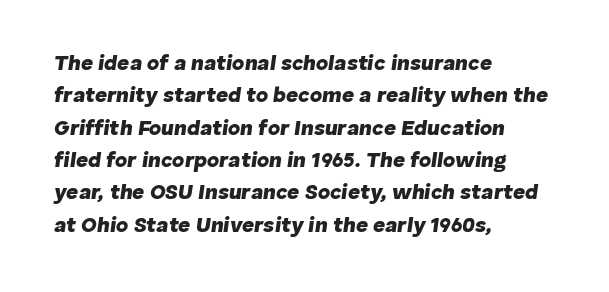
{"italic": "yes", "lean": "right", "slant_degrees": 8, "bold": "yes", "underline": "no", "align": "left", "line_spacing": "normal", "line_spacing_ratio": 1.54, "letter_spacing": "normal", "letter_spacing_em": 0.0, "glyph_px": 21}
